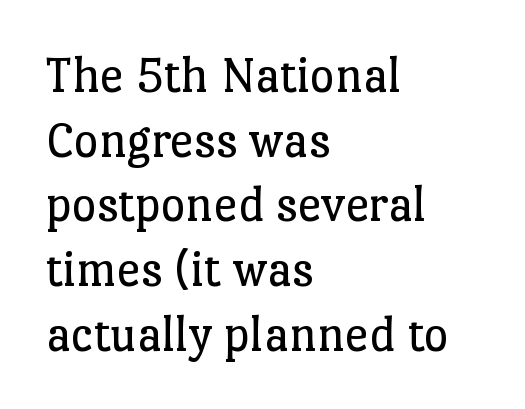
Q: Is the text bold? A: No.
Q: Is the text italic (slanted)? A: No, it is upright.
Q: Is the typeface a serif or a sans-serif typeface? A: Serif.
Q: Is the text underlined? A: No.
Q: How is the paragraph aligned? A: Left-aligned.
Q: Is the spacing between letters normal or unusually wide? A: Normal.
Q: Width (condensed, normal, or wide)? A: Normal.
Q: Stroke contrast? A: Low.
Q: x-height? A: Medium.
Q: Monospaced? A: No.
